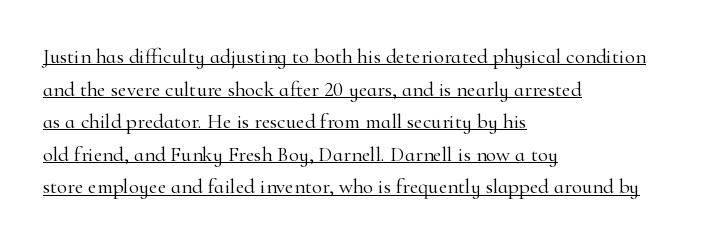
Weight: in the light-to-regular range. Italic: no, the glyphs are upright roman. Does the leading feel generous? No, just average. The line texture is even and compact thanks to regular tracking. The rendering uses the underline text-decoration. Line starts are locked; line ends wander.
